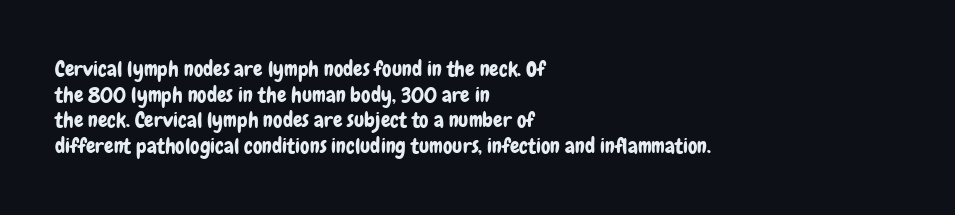
Line beginnings align vertically; line endings do not. Posture: vertical. A typesetter would call this zero additional tracking. The baseline area is clear.
